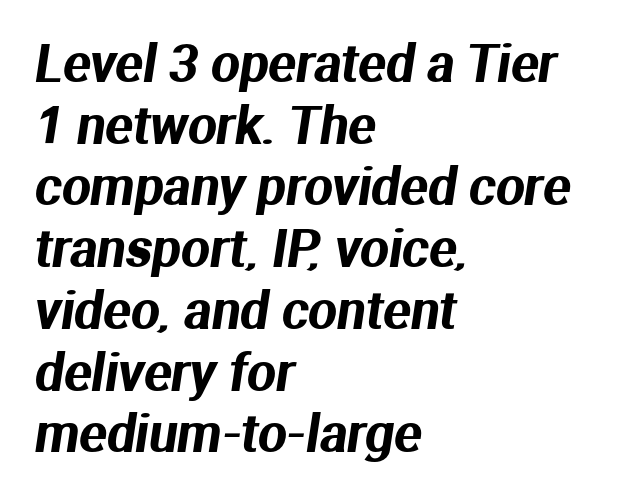
The image shows 51 px sans-serif type; set left-aligned, line spacing 1.21x, normal letter spacing, not underlined; medium stroke contrast and a medium x-height.
